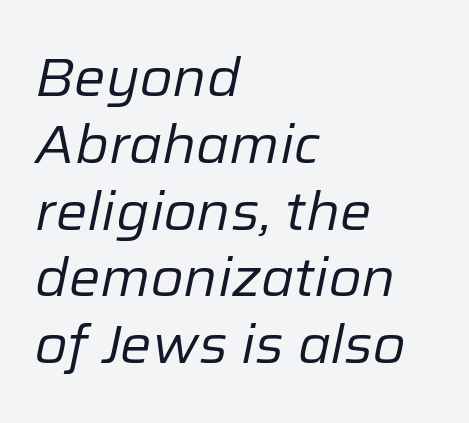
The image shows 53 px regular-weight type, italic (leaning right); set left-aligned, normal line spacing (1.26x), normal letter spacing, not underlined; low stroke contrast and a medium x-height.
